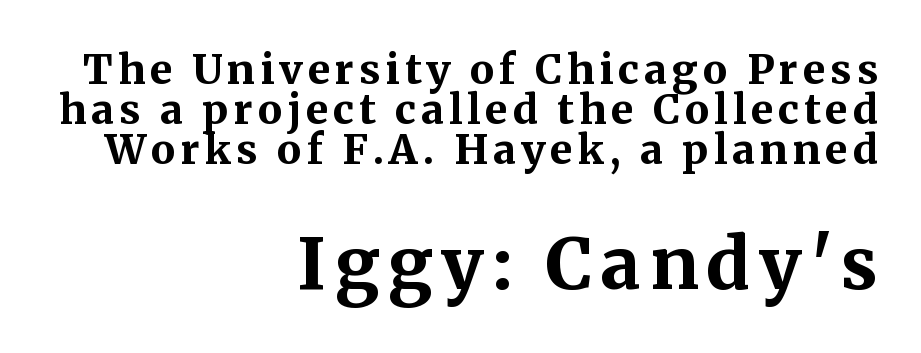
Q: Is the text bold? A: Yes.
Q: Is the text italic (slanted)? A: No, it is upright.
Q: Is the typeface a serif or a sans-serif typeface? A: Serif.
Q: Is the text underlined? A: No.
Q: How is the paragraph aligned? A: Right-aligned.
Q: Is the spacing between lines tight, normal or loose? A: Tight.
Q: Which block of text is set in a larger size, the first (top) or the second (bottom)? A: The second (bottom) one.
Q: Width (condensed, normal, or wide)? A: Normal.
Q: Stroke contrast? A: Medium.
Q: x-height? A: Medium.
Q: Monospaced? A: No.
